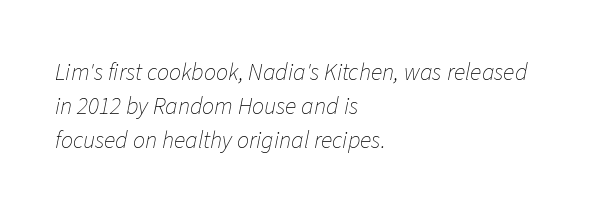
Rendered with sloped, italic letterforms. Observe the ordinary spacing: letters are neighbours, not strangers. Line starts are locked; line ends wander. Summary of weight: not heavy and not bold. Compared with typical paragraphs, the rows here are spaced about the same. Check the space under the baseline: it is left empty.
